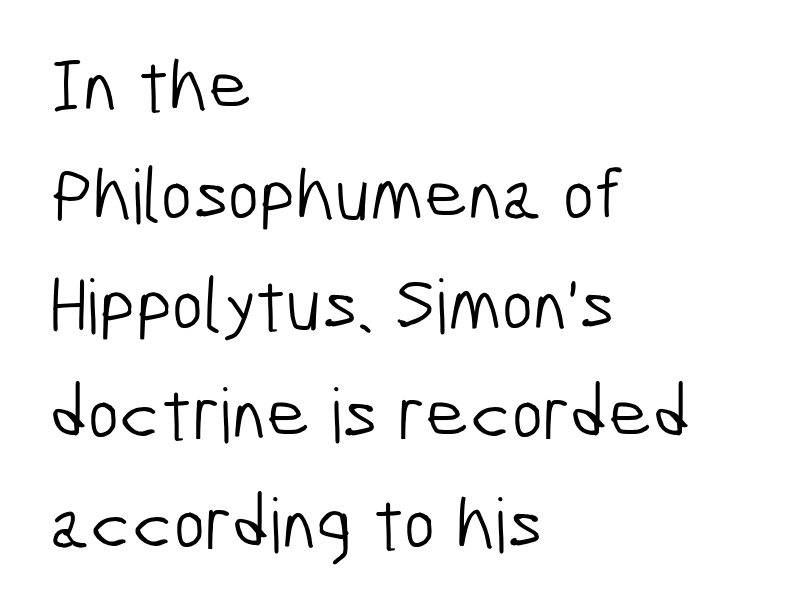
{"serif": "no", "bold": "no", "weight": "light", "width": "condensed", "stroke_contrast": "low", "x_height": "medium", "monospaced": "no", "underline": "no", "align": "left", "line_spacing": "normal", "line_spacing_ratio": 1.46, "letter_spacing": "normal", "letter_spacing_em": 0.0, "glyph_px": 75}
